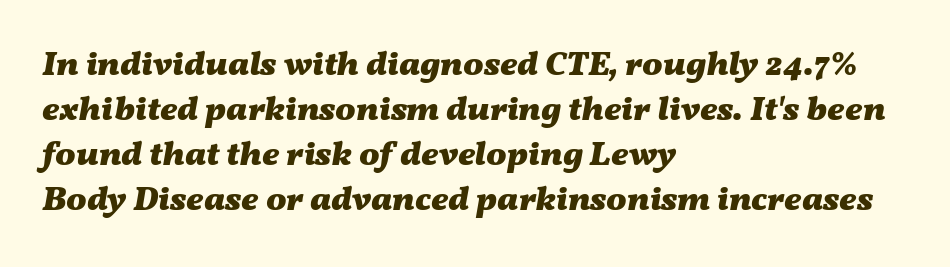
Does the leading feel generous? No, just average. A typesetter would call this zero additional tracking. Descenders are the only things crossing below the line. The letters advance in unequal steps, a hallmark of proportional type. The paragraph shown leans on its left margin.
